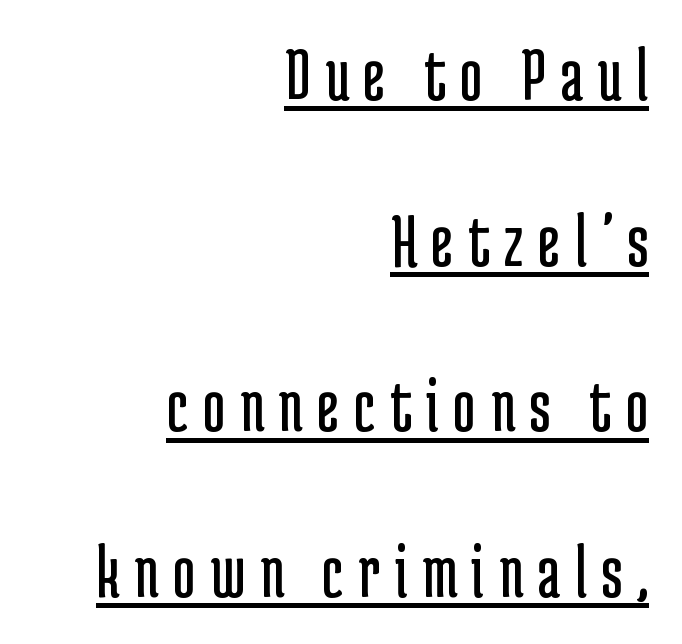
The image shows 77 px regular-weight, condensed sans-serif type, upright; set right-aligned, loose line spacing (2.15x), underlined; low stroke contrast and a medium x-height.
